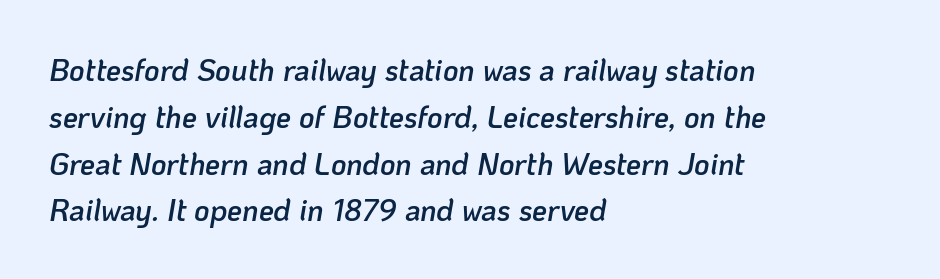
{"italic": "yes", "lean": "right", "slant_degrees": 10, "bold": "semi", "weight": "semibold", "width": "normal", "stroke_contrast": "low", "x_height": "medium", "monospaced": "no", "underline": "no", "align": "left", "line_spacing": "normal", "line_spacing_ratio": 1.56, "letter_spacing": "normal", "letter_spacing_em": 0.0, "glyph_px": 30}
